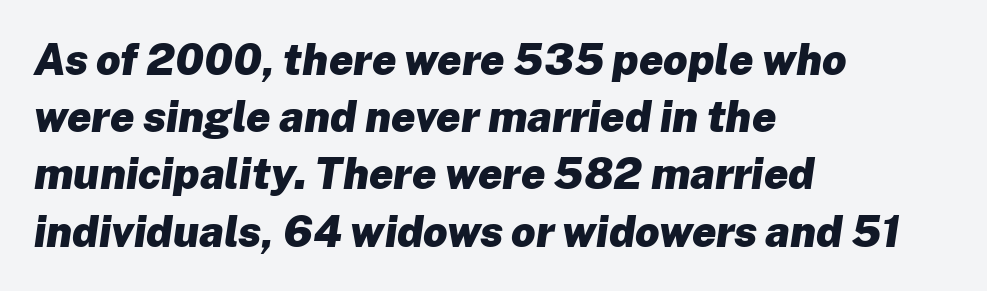
{"italic": "yes", "lean": "right", "slant_degrees": 8, "bold": "yes", "weight": "heavy", "width": "normal", "stroke_contrast": "low", "x_height": "medium", "monospaced": "no", "underline": "no", "align": "left", "line_spacing": "normal", "line_spacing_ratio": 1.33, "letter_spacing": "normal", "letter_spacing_em": 0.0, "glyph_px": 43}
